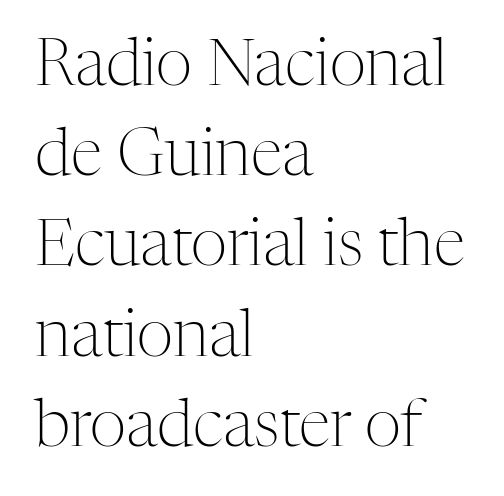
These lines are rendered in a variable-pitch font. Nothing heavy about these letters — not bold at all. Honestly, there is no underline to notice here at all. Caption: multi-line text, flush left, ragged right. Leading: standard. Upright lettering throughout.
